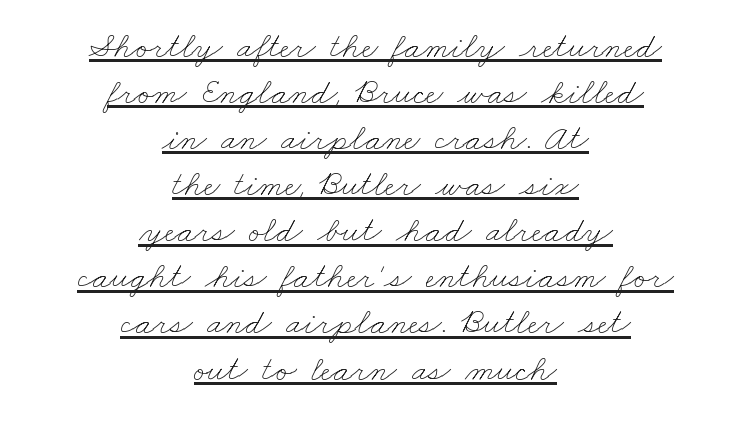
Q: Is the text bold? A: No.
Q: Is the text underlined? A: Yes.
Q: How is the paragraph aligned? A: Centered.
Q: Is the spacing between letters normal or unusually wide? A: Normal.
Q: Is the spacing between lines tight, normal or loose? A: Normal.
Q: Width (condensed, normal, or wide)? A: Wide.
Q: Stroke contrast? A: Low.
Q: x-height? A: Small.
Q: Monospaced? A: No.
